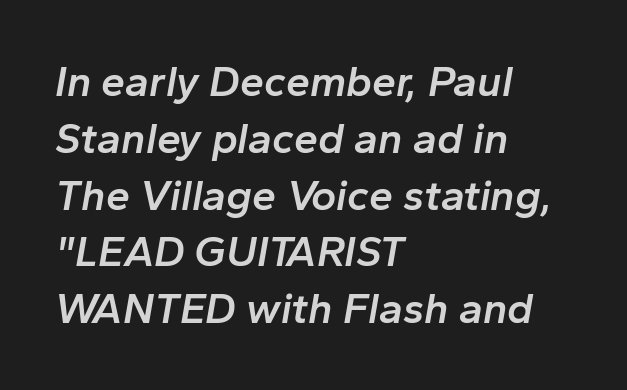
{"italic": "yes", "lean": "right", "slant_degrees": 10, "bold": "semi", "weight": "semibold", "width": "normal", "stroke_contrast": "low", "x_height": "medium", "monospaced": "no", "underline": "no", "align": "left", "line_spacing": "normal", "line_spacing_ratio": 1.32, "letter_spacing": "normal", "letter_spacing_em": 0.0, "glyph_px": 43}
